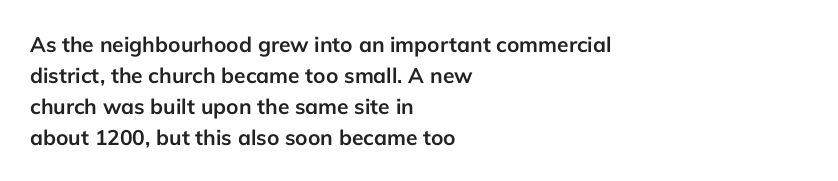
{"italic": "no", "bold": "yes", "underline": "no", "align": "left", "line_spacing": "normal", "line_spacing_ratio": 1.47, "letter_spacing": "normal", "letter_spacing_em": 0.0, "glyph_px": 21}
